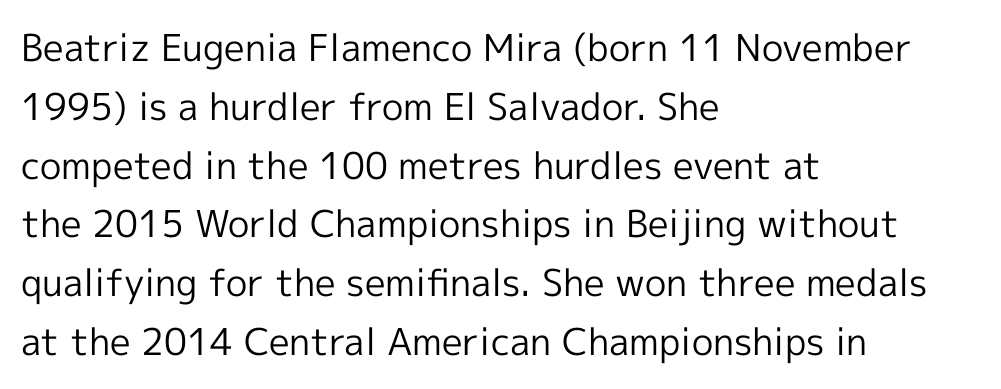
Q: Is the text bold? A: No.
Q: Is the text italic (slanted)? A: No, it is upright.
Q: Is the typeface a serif or a sans-serif typeface? A: Sans-serif.
Q: Is the text underlined? A: No.
Q: How is the paragraph aligned? A: Left-aligned.
Q: Is the spacing between letters normal or unusually wide? A: Normal.
Q: Is the spacing between lines tight, normal or loose? A: Normal.
Q: Width (condensed, normal, or wide)? A: Normal.
Q: x-height? A: Medium.
Q: Monospaced? A: No.
